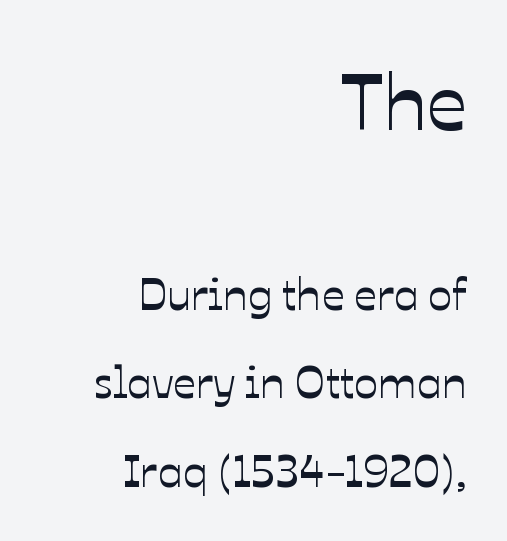
The image shows 79 px text type, upright; set right-aligned, loose line spacing (1.97x), normal letter spacing, not underlined; the first (top) block is 1.76x larger; low stroke contrast and a medium x-height.
